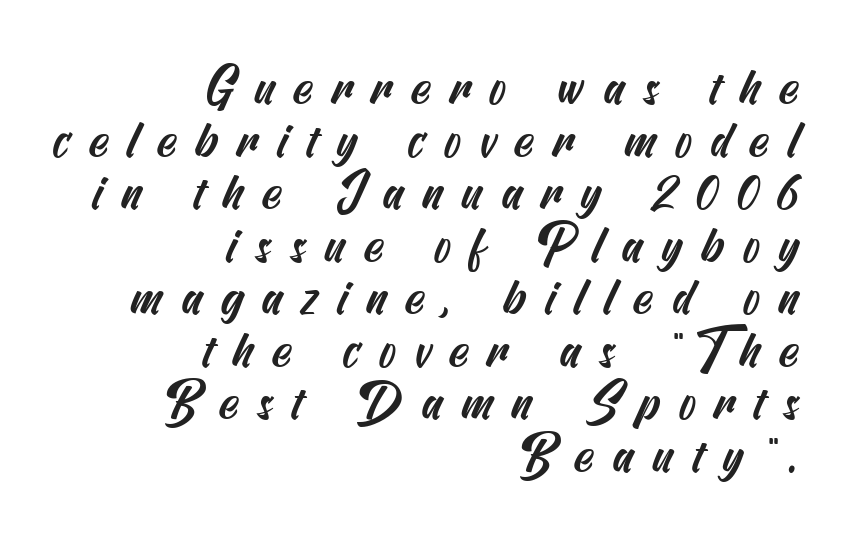
{"serif": "no", "width": "condensed", "stroke_contrast": "medium", "x_height": "small", "underline": "no", "align": "right", "line_spacing": "tight", "line_spacing_ratio": 1.03, "letter_spacing": "wide", "letter_spacing_em": 0.36, "glyph_px": 51}
